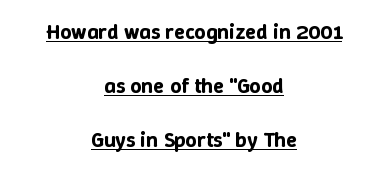
The image shows 22 px text type, upright; set centered, loose line spacing (2.46x), normal letter spacing, underlined.
